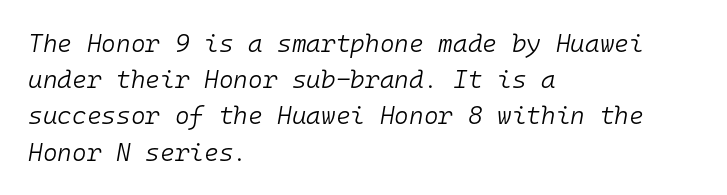
Slant detected: the letters are inclined. Successive baselines arrive at the customary interval. Underline: absent. These lines keep a tight, regular rhythm from letter to letter.
